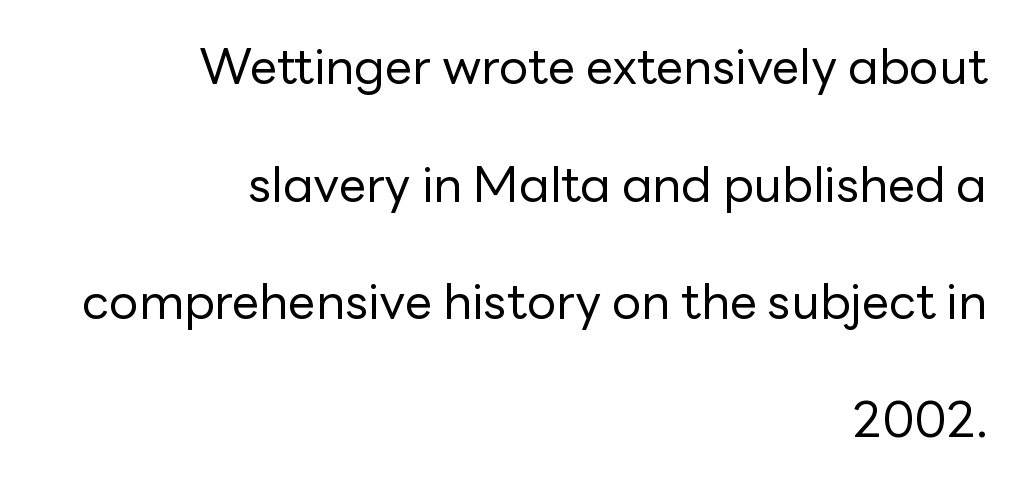
Q: Is the text bold? A: No.
Q: Is the text italic (slanted)? A: No, it is upright.
Q: Is the typeface a serif or a sans-serif typeface? A: Sans-serif.
Q: Is the text underlined? A: No.
Q: How is the paragraph aligned? A: Right-aligned.
Q: Is the spacing between letters normal or unusually wide? A: Normal.
Q: Is the spacing between lines tight, normal or loose? A: Loose.
Q: Width (condensed, normal, or wide)? A: Normal.
Q: Stroke contrast? A: Low.
Q: x-height? A: Medium.
Q: Monospaced? A: No.
